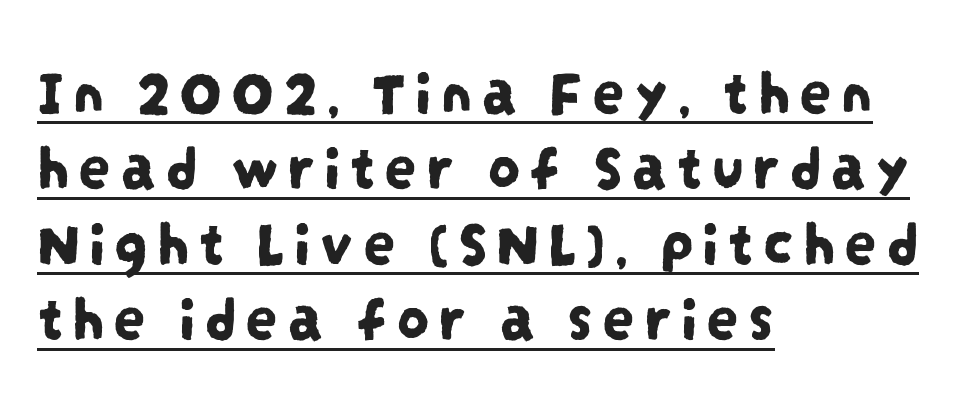
{"serif": "no", "width": "condensed", "stroke_contrast": "low", "x_height": "large", "monospaced": "no", "underline": "yes", "align": "left", "line_spacing_ratio": 1.16, "glyph_px": 65}
